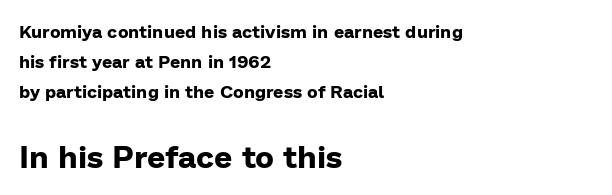
{"serif": "no", "italic": "no", "bold": "yes", "weight": "bold", "width": "normal", "stroke_contrast": "low", "x_height": "medium", "monospaced": "no", "underline": "no", "align": "left", "line_spacing": "normal", "line_spacing_ratio": 1.68, "letter_spacing": "normal", "letter_spacing_em": 0.0, "larger_block": "second", "size_ratio": 1.78, "glyph_px": 32}
